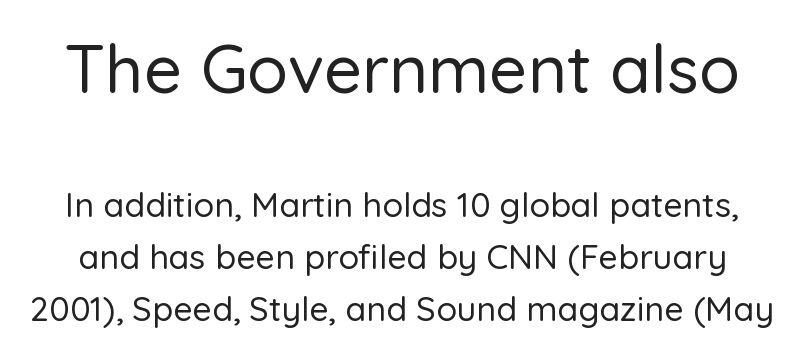
The image shows 67 px sans-serif type, upright; set normal line spacing (1.54x), normal letter spacing, not underlined; the first (top) block is 1.97x larger; low stroke contrast and a medium x-height.
